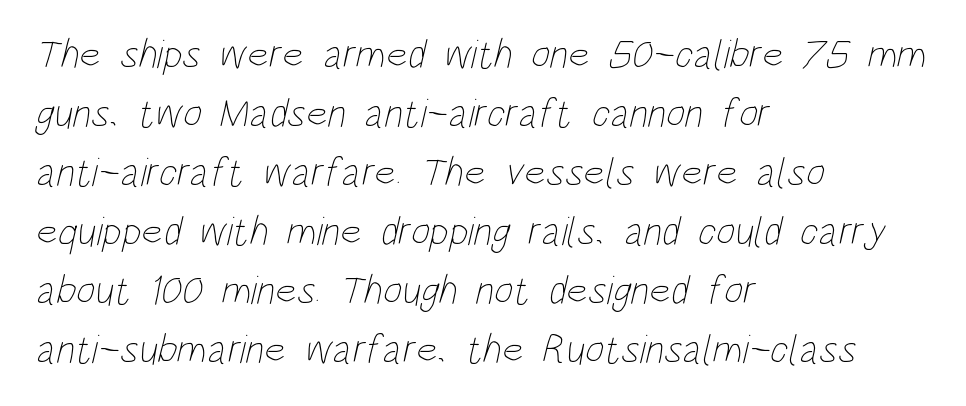
Compared with typical body copy, the letter spacing here is the same. Is the type heavy? It reads as light-to-regular instead. The setting favours the left margin, as ordinary paragraphs usually do. Proportional: the letters do not fall into vertical columns. A clean baseline with only descenders dipping below it.
